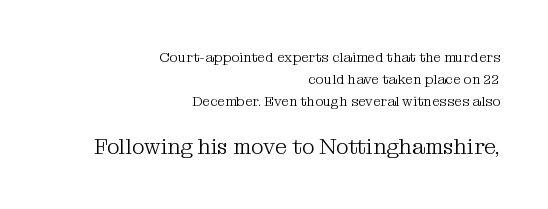
The image shows 22 px text type, upright; set right-aligned, normal line spacing (1.58x), normal letter spacing, not underlined; the second (bottom) block is 1.57x larger.
